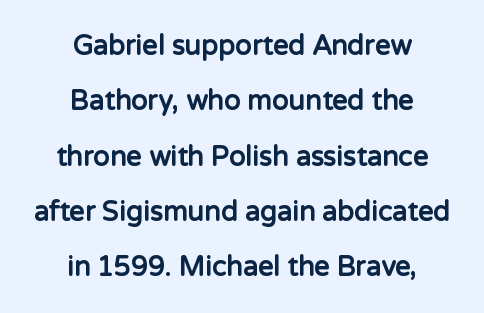
Q: Is the text bold? A: Yes.
Q: Is the text italic (slanted)? A: No, it is upright.
Q: Is the text underlined? A: No.
Q: How is the paragraph aligned? A: Centered.
Q: Is the spacing between letters normal or unusually wide? A: Normal.
Q: Is the spacing between lines tight, normal or loose? A: Loose.
